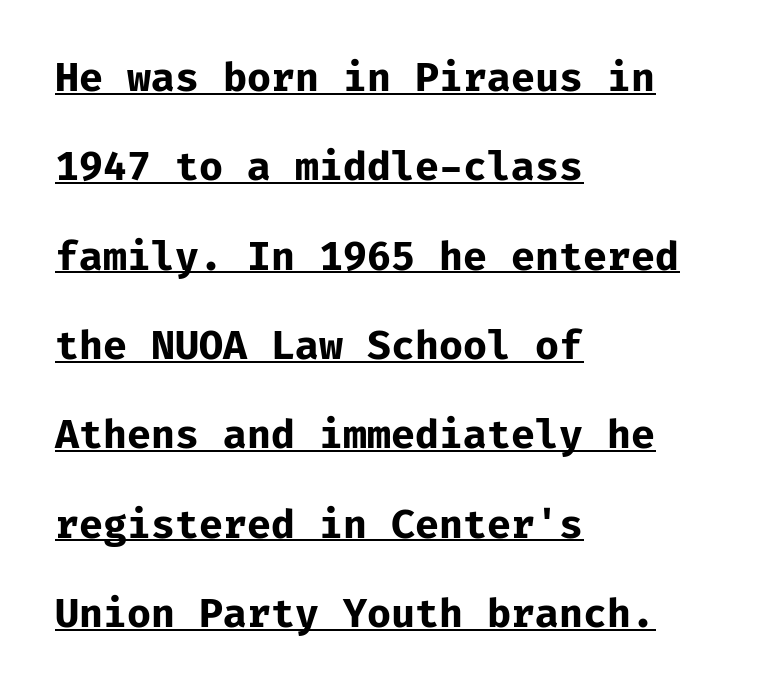
{"serif": "no", "italic": "no", "bold": "yes", "weight": "bold", "width": "normal", "stroke_contrast": "low", "x_height": "medium", "monospaced": "yes", "underline": "yes", "align": "left", "line_spacing": "loose", "line_spacing_ratio": 2.29, "letter_spacing": "normal", "letter_spacing_em": 0.0, "glyph_px": 39}
